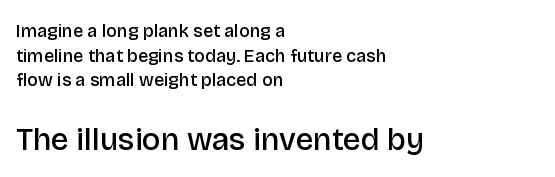
The image shows 31 px semibold sans-serif type, upright; set left-aligned, normal line spacing (1.37x), normal letter spacing, not underlined; the second (bottom) block is 1.72x larger; low stroke contrast and a large x-height.
